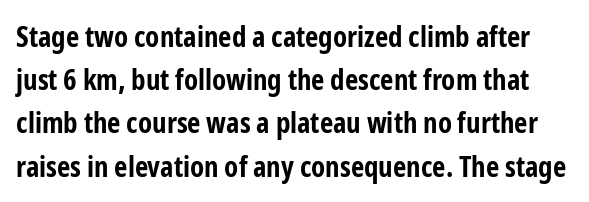
The image shows 29 px bold, condensed sans-serif type, upright; set normal line spacing (1.49x), normal letter spacing, not underlined; low stroke contrast and a medium x-height.
